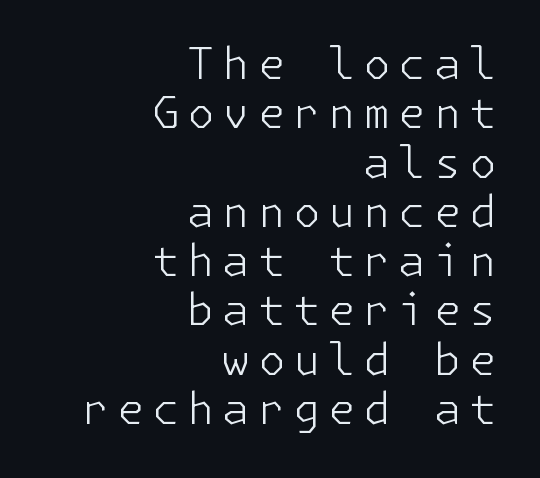
Q: Is the text bold? A: No.
Q: Is the text italic (slanted)? A: No, it is upright.
Q: Is the typeface a serif or a sans-serif typeface? A: Sans-serif.
Q: Is the text underlined? A: No.
Q: How is the paragraph aligned? A: Right-aligned.
Q: Is the spacing between lines tight, normal or loose? A: Tight.
Q: Width (condensed, normal, or wide)? A: Normal.
Q: Stroke contrast? A: Low.
Q: x-height? A: Medium.
